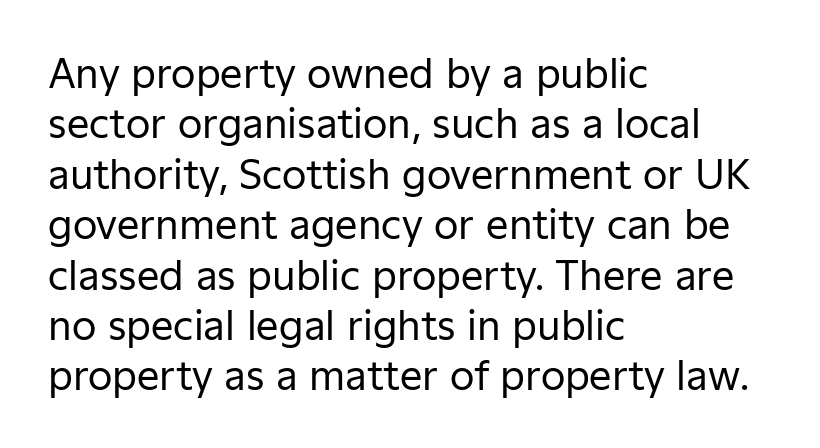
{"serif": "no", "italic": "no", "bold": "no", "weight": "regular", "width": "normal", "stroke_contrast": "low", "x_height": "medium", "monospaced": "no", "underline": "no", "align": "left", "line_spacing": "normal", "line_spacing_ratio": 1.26, "letter_spacing": "normal", "letter_spacing_em": 0.0, "glyph_px": 40}
